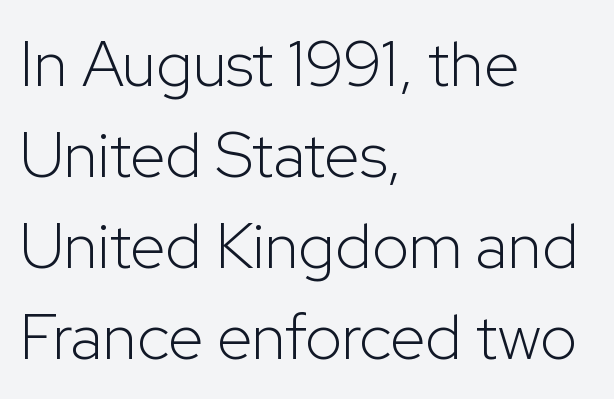
Q: Is the text bold? A: No.
Q: Is the text italic (slanted)? A: No, it is upright.
Q: Is the typeface a serif or a sans-serif typeface? A: Sans-serif.
Q: Is the text underlined? A: No.
Q: How is the paragraph aligned? A: Left-aligned.
Q: Is the spacing between letters normal or unusually wide? A: Normal.
Q: Is the spacing between lines tight, normal or loose? A: Normal.
Q: Width (condensed, normal, or wide)? A: Normal.
Q: Stroke contrast? A: Low.
Q: x-height? A: Medium.
Q: Monospaced? A: No.
